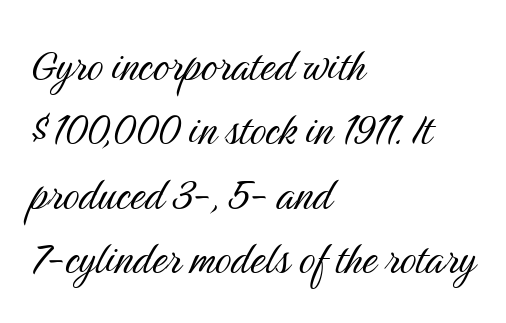
The image shows 51 px light, condensed sans-serif type; set left-aligned, normal line spacing (1.26x), normal letter spacing, not underlined; medium stroke contrast and a medium x-height.
